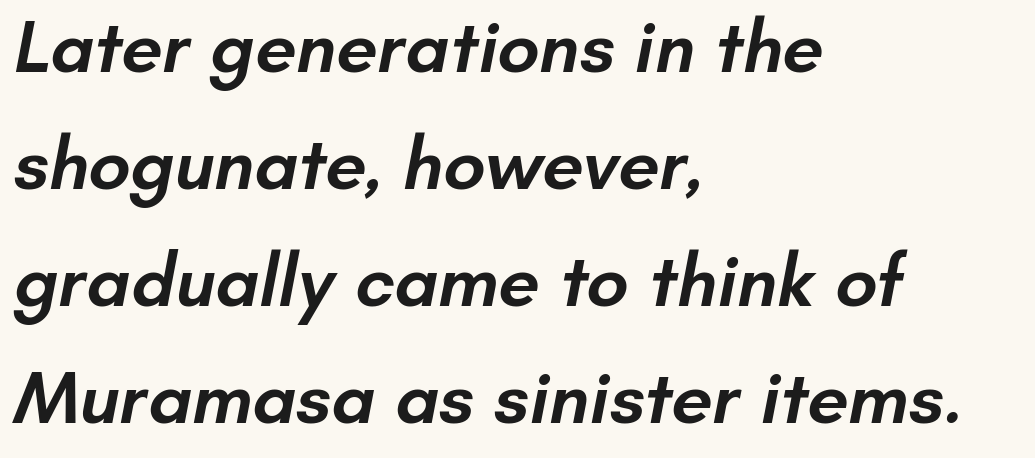
{"serif": "no", "bold": "semi", "weight": "semibold", "width": "normal", "stroke_contrast": "low", "x_height": "small", "monospaced": "no", "underline": "no", "align": "left", "line_spacing": "normal", "line_spacing_ratio": 1.58, "letter_spacing": "normal", "letter_spacing_em": 0.0, "glyph_px": 74}
